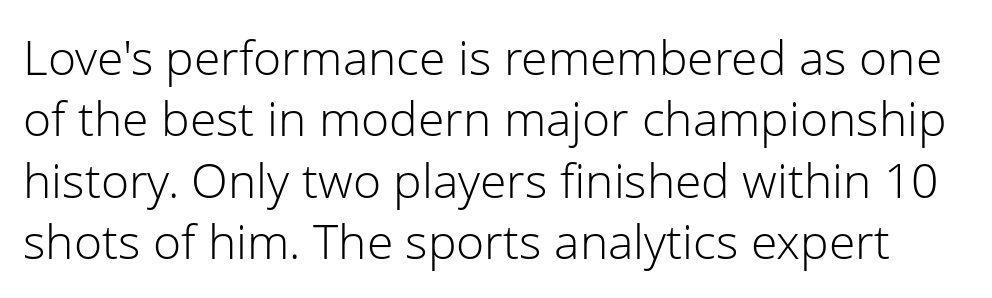
{"serif": "no", "italic": "no", "bold": "no", "weight": "light", "width": "normal", "stroke_contrast": "low", "x_height": "medium", "monospaced": "no", "underline": "no", "line_spacing": "normal", "line_spacing_ratio": 1.28, "letter_spacing": "normal", "letter_spacing_em": 0.0, "glyph_px": 48}
